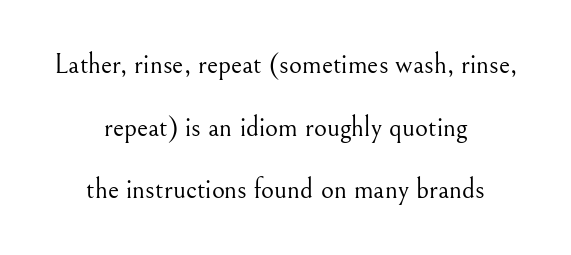
The font sits on the lighter half of the weight spectrum, regular included. The type is set solid horizontally, with unmodified tracking. Font category for this specimen: serif. Is there much room between lines? Yes — plenty of vertical air separates them.
